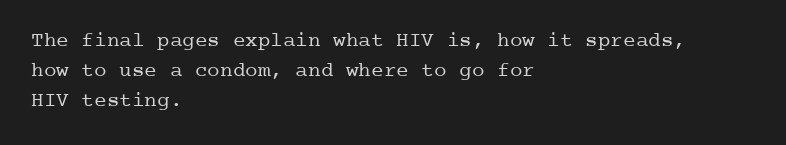
The image shows 21 px text type, upright; set left-aligned, normal line spacing (1.43x), normal letter spacing, not underlined.
